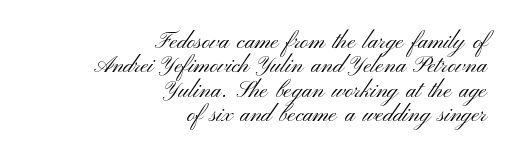
The image shows 23 px text type; set right-aligned, tight line spacing (1.06x), normal letter spacing, not underlined.
